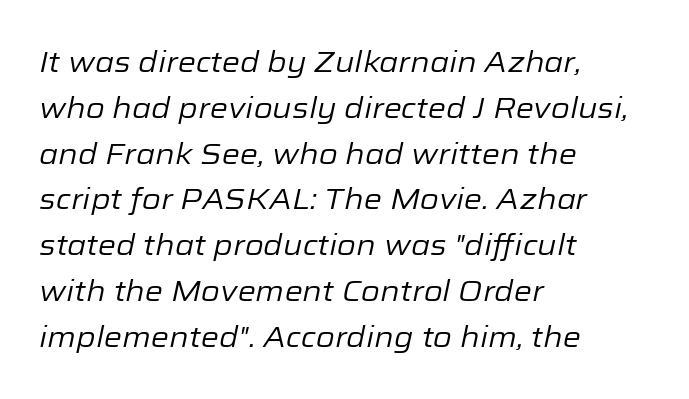
Q: Is the text bold? A: No.
Q: Is the text italic (slanted)? A: Yes, it leans right by about 12 degrees.
Q: Is the text underlined? A: No.
Q: How is the paragraph aligned? A: Left-aligned.
Q: Is the spacing between letters normal or unusually wide? A: Normal.
Q: Is the spacing between lines tight, normal or loose? A: Normal.
Q: Width (condensed, normal, or wide)? A: Normal.
Q: Stroke contrast? A: Low.
Q: x-height? A: Medium.
Q: Monospaced? A: No.
